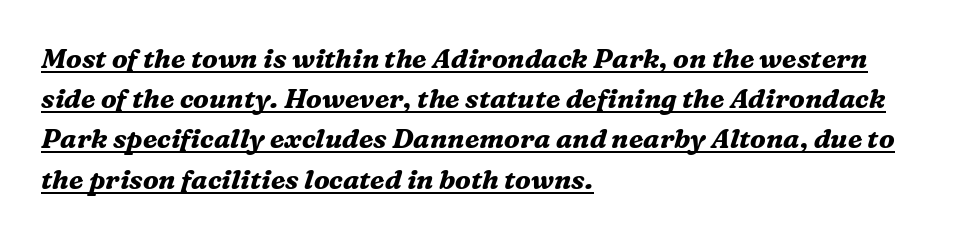
The image shows 27 px bold type, italic (leaning right); set left-aligned, normal line spacing (1.49x), normal letter spacing, underlined.
